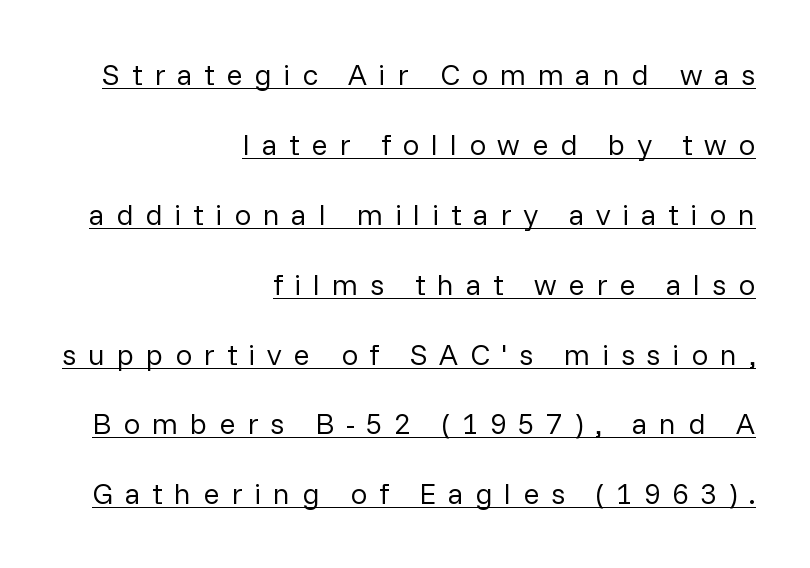
The image shows 30 px regular-weight sans-serif type, upright; set right-aligned, loose line spacing (2.33x), unusually wide letter spacing (+0.39 em), underlined; low stroke contrast and a medium x-height.
